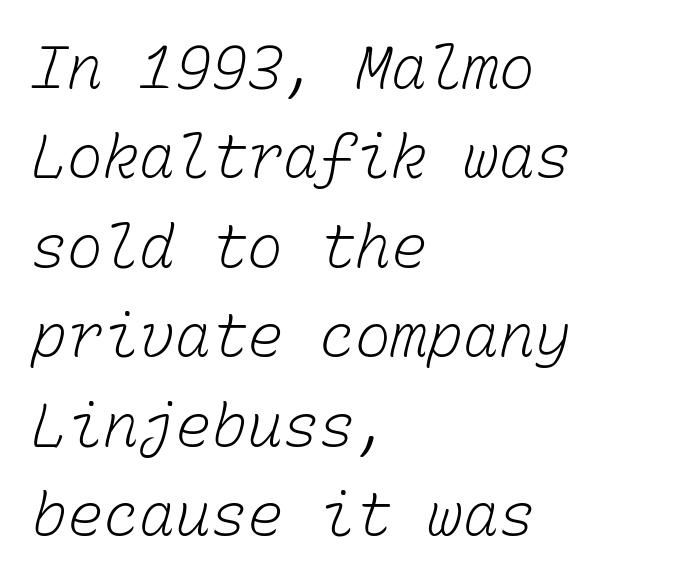
The image shows 60 px light type, monospaced; set left-aligned, normal line spacing (1.49x), normal letter spacing, not underlined; low stroke contrast and a medium x-height.
